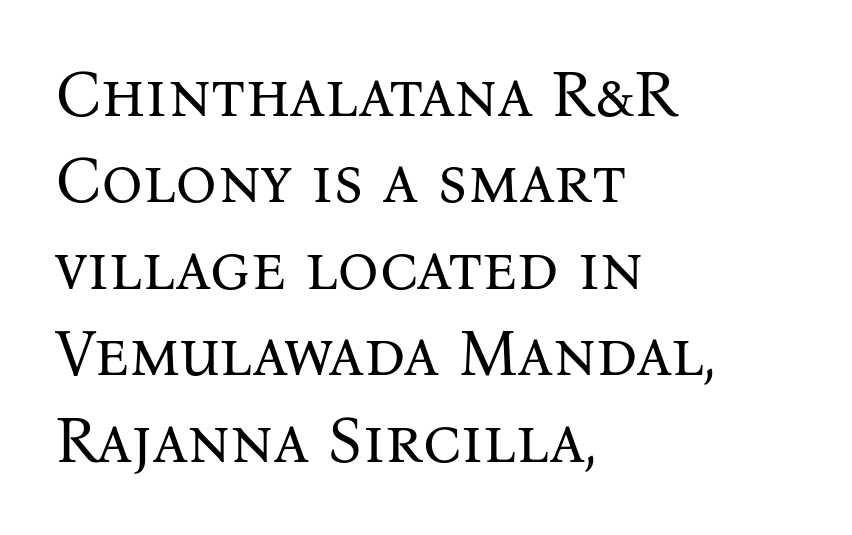
{"serif": "yes", "italic": "no", "bold": "no", "weight": "regular", "width": "normal", "stroke_contrast": "medium", "x_height": "medium", "monospaced": "no", "underline": "no", "align": "left", "line_spacing": "normal", "line_spacing_ratio": 1.33, "letter_spacing": "normal", "letter_spacing_em": 0.0, "glyph_px": 65}
